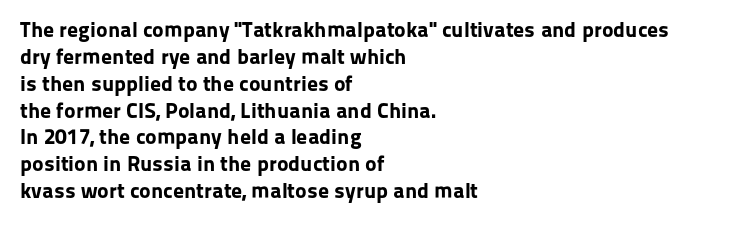
Q: Is the text bold? A: Yes.
Q: Is the text italic (slanted)? A: No, it is upright.
Q: Is the text underlined? A: No.
Q: How is the paragraph aligned? A: Left-aligned.
Q: Is the spacing between letters normal or unusually wide? A: Normal.
